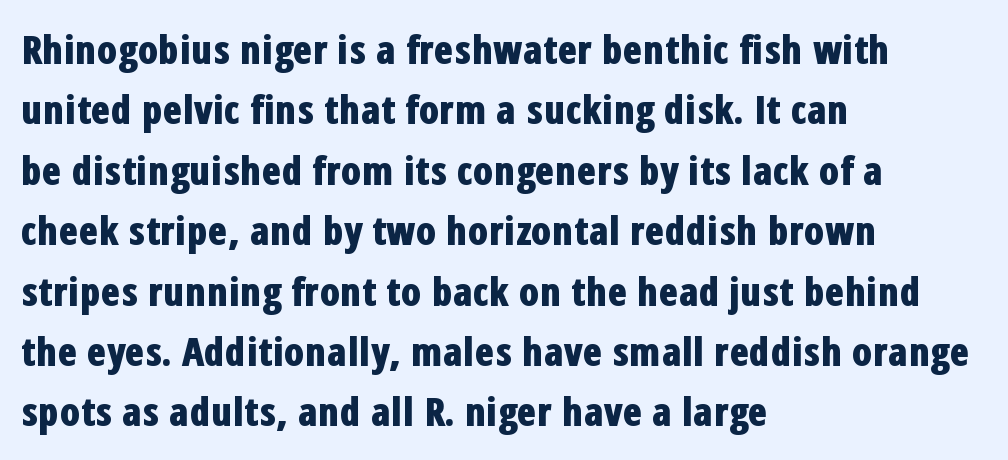
{"serif": "no", "italic": "no", "bold": "yes", "weight": "bold", "width": "condensed", "stroke_contrast": "low", "x_height": "medium", "monospaced": "no", "underline": "no", "align": "left", "line_spacing": "normal", "line_spacing_ratio": 1.51, "letter_spacing": "normal", "letter_spacing_em": 0.0, "glyph_px": 40}
